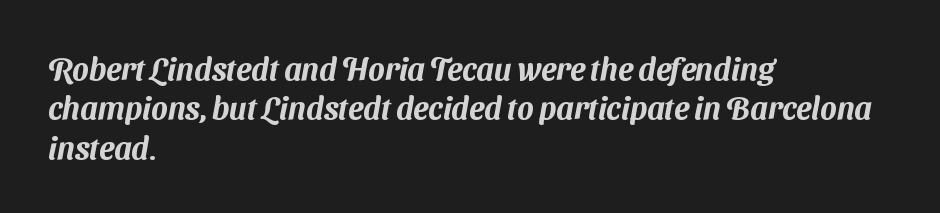
{"serif": "no", "width": "normal", "stroke_contrast": "medium", "x_height": "medium", "monospaced": "no", "underline": "no", "align": "left", "line_spacing": "normal", "line_spacing_ratio": 1.27, "letter_spacing": "normal", "letter_spacing_em": 0.0, "glyph_px": 31}
